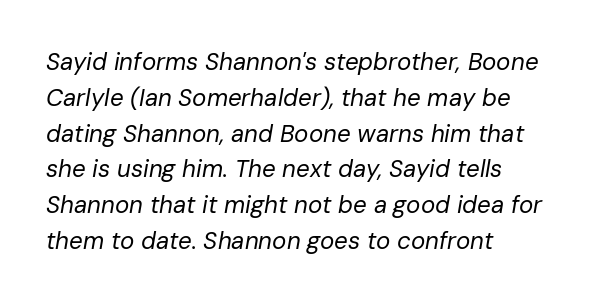
The image shows 24 px text type, italic (leaning right); set left-aligned, normal line spacing (1.49x), normal letter spacing, not underlined.
